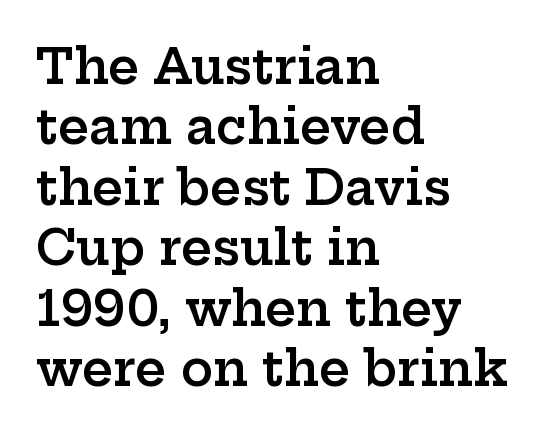
{"serif": "yes", "italic": "no", "bold": "semi", "weight": "semibold", "width": "wide", "stroke_contrast": "low", "x_height": "medium", "monospaced": "no", "underline": "no", "align": "left", "line_spacing": "normal", "line_spacing_ratio": 1.26, "letter_spacing": "normal", "letter_spacing_em": 0.0, "glyph_px": 48}
